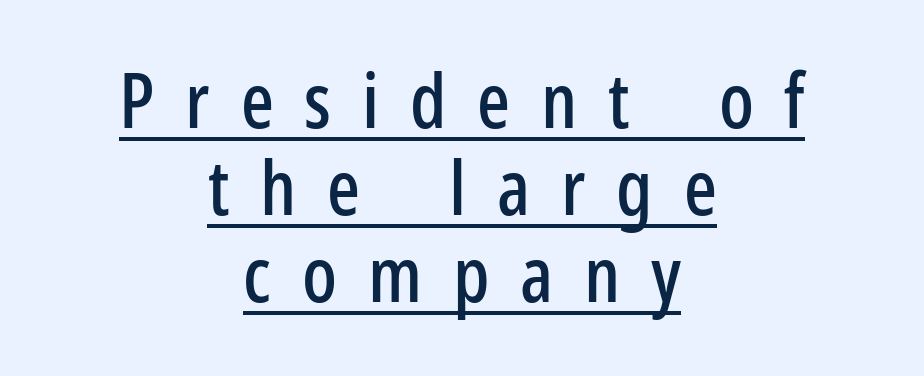
The rendering uses a small line-height, squeezing the rows. A sans-serif font was chosen for this passage. These lines are rendered in a variable-pitch font. Compared with a flush-left layout, this one balances lines on the center instead. Has an underline been added? It has. The letters are spread apart with noticeably loose tracking.
